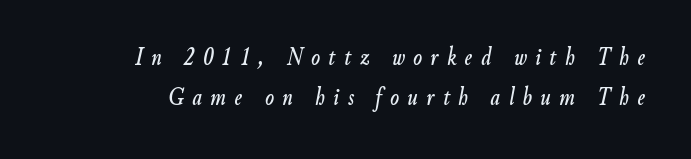
{"italic": "yes", "lean": "right", "slant_degrees": 9, "underline": "no", "line_spacing": "normal", "line_spacing_ratio": 1.52, "letter_spacing": "wide", "letter_spacing_em": 0.33, "glyph_px": 26}
